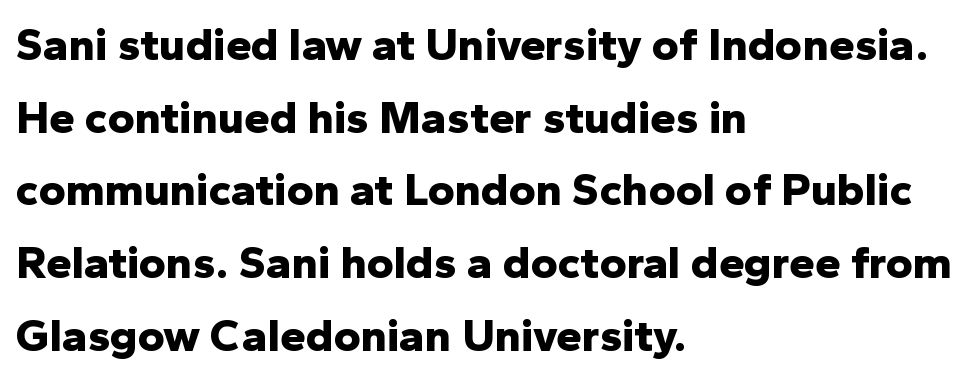
The image shows 46 px bold sans-serif type, upright; set left-aligned, normal line spacing (1.58x), normal letter spacing, not underlined; low stroke contrast and a medium x-height.
